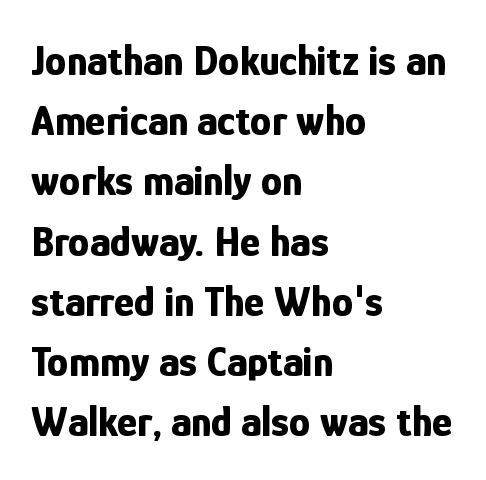
{"serif": "no", "italic": "no", "bold": "yes", "weight": "bold", "width": "condensed", "stroke_contrast": "low", "x_height": "medium", "monospaced": "no", "underline": "no", "align": "left", "line_spacing": "normal", "line_spacing_ratio": 1.4, "letter_spacing": "normal", "letter_spacing_em": 0.0, "glyph_px": 43}
